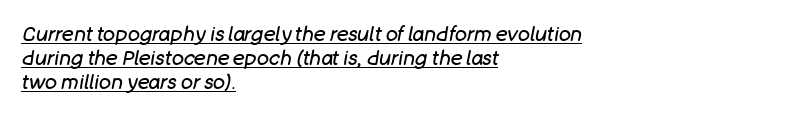
The image shows 20 px text type, italic (leaning right); set left-aligned, line spacing 1.21x, normal letter spacing, underlined.
